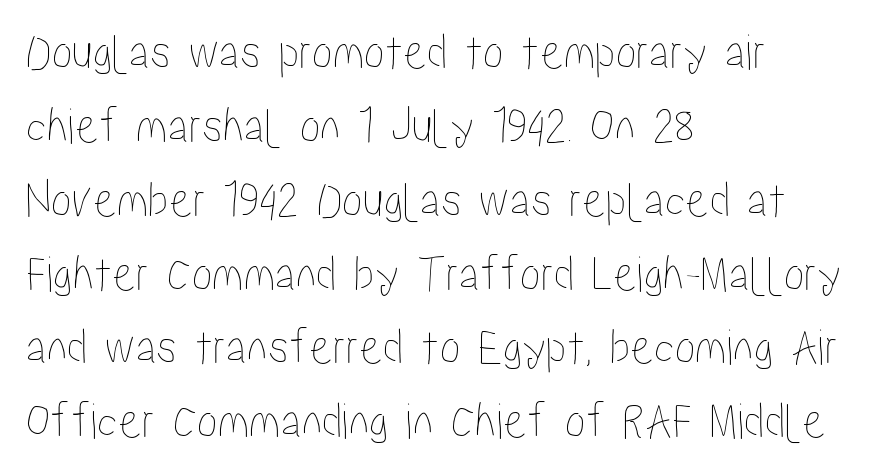
Q: Is the text italic (slanted)? A: No, it is upright.
Q: Is the text underlined? A: No.
Q: How is the paragraph aligned? A: Left-aligned.
Q: Is the spacing between letters normal or unusually wide? A: Normal.
Q: Is the spacing between lines tight, normal or loose? A: Normal.
Q: Width (condensed, normal, or wide)? A: Condensed.
Q: Stroke contrast? A: Low.
Q: x-height? A: Medium.
Q: Monospaced? A: No.
